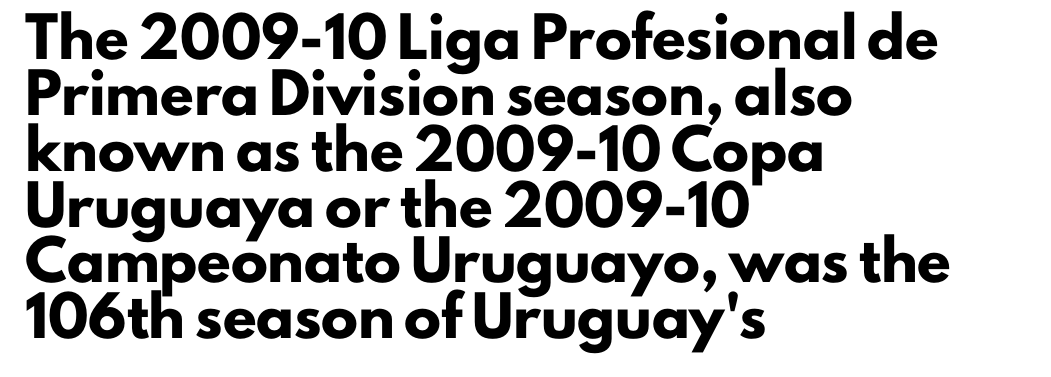
Whoever set this chose a conventional vertical rhythm. Glance below the letters and you will spot only blank space. A typesetter would call this proportional, since set widths differ per character. Thick stems and heavy bowls — unmistakably bold. No feet cap the strokes, marking this as sans-serif type. The text block is weighted toward the left margin, trailing off unevenly rightward.
